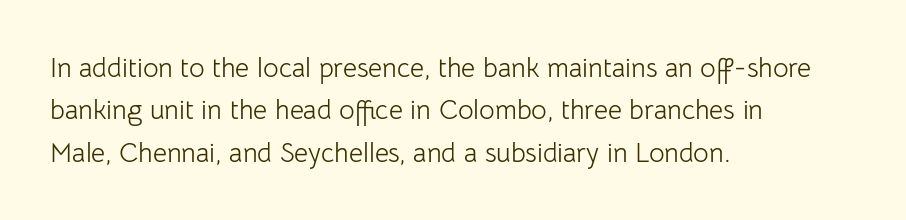
The image shows 27 px text type, upright; set left-aligned, normal line spacing (1.57x), normal letter spacing, not underlined.
